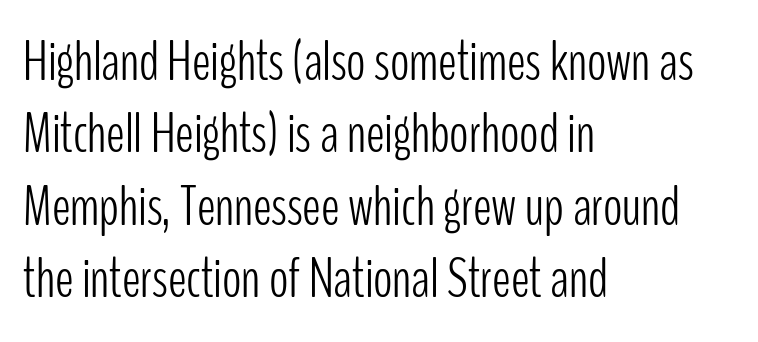
Heft: none added — not bold. This rendering employs a face without finishing strokes, i.e., a sans-serif. This sample keeps an unexceptional amount of space between lines. Spacing verdict: proportional, widths tailored to each character. The compositor pushed each line to the left boundary. Posture: upright roman.
